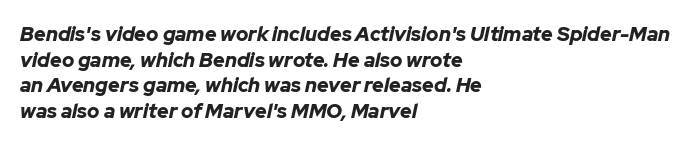
Any mark beneath the type? The region is blank. The axis of the letterforms is tilted away from vertical. Default kerning and tracking; the words read as compact shapes. Evenly set lines give the paragraph a standard silhouette. A dark, heavy texture on the line: the type is bold. Visually the block forms a straight wall on the left and a jagged coastline on the right.
